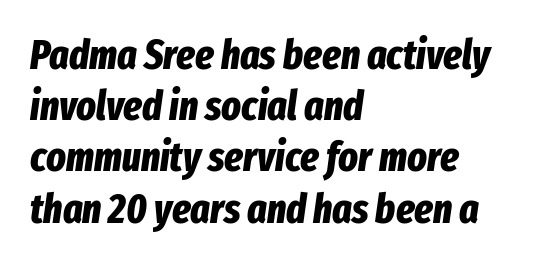
Pretty heavy lettering here — definitely bold. Each letter keeps its own natural width here, so spacing adapts to shape. These lines are set flush left with a ragged right edge. The whole block is typeset with a tilt.
